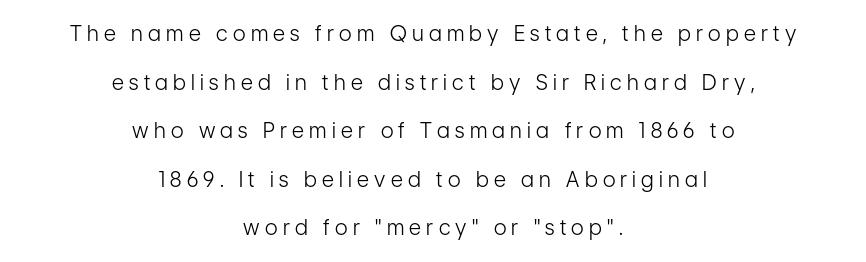
The image shows 21 px text type, upright; set centered, loose line spacing (2.31x), unusually wide letter spacing (+0.25 em), not underlined.
